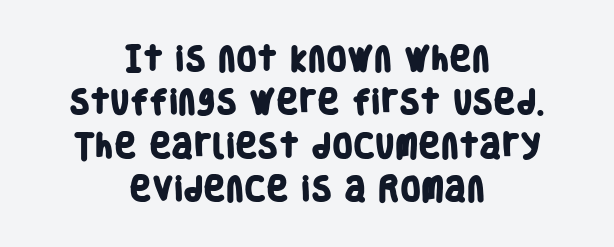
Rule under the text: the space is simply empty. The letters are bold, with thick, heavy strokes. Compared with typical body copy, the letter spacing here is the same. These lines stack symmetrically, like a column narrowing and widening about its center. Leading: standard.
